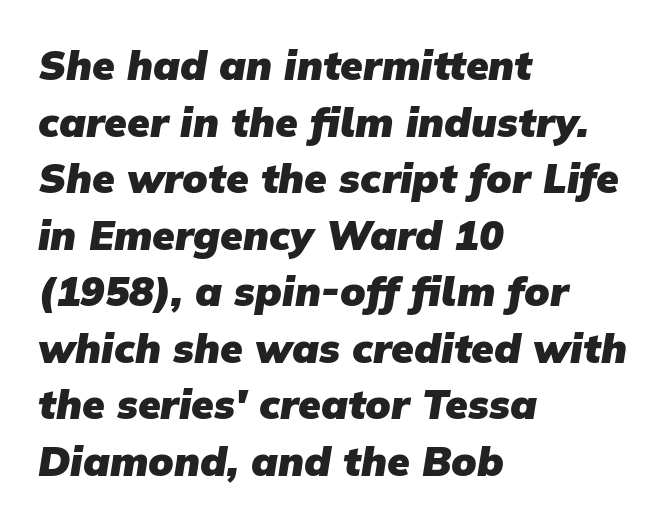
Emphasis by weight is at full strength: bold. Character widths vary here, with narrow letters taking less room than wide ones. The font family rendered here belongs to the sans-serif group. The space between consecutive lines is moderate. Layout note: lines flush left.
